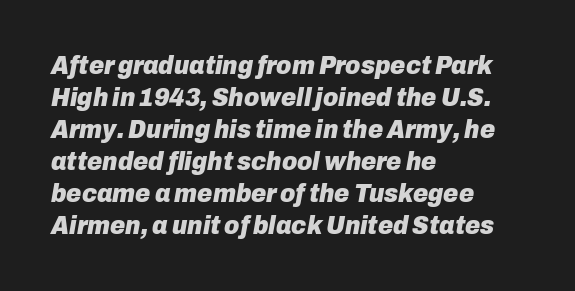
{"italic": "yes", "lean": "right", "slant_degrees": 10, "bold": "yes", "underline": "no", "align": "left", "line_spacing_ratio": 1.23, "letter_spacing": "normal", "letter_spacing_em": 0.0, "glyph_px": 26}
